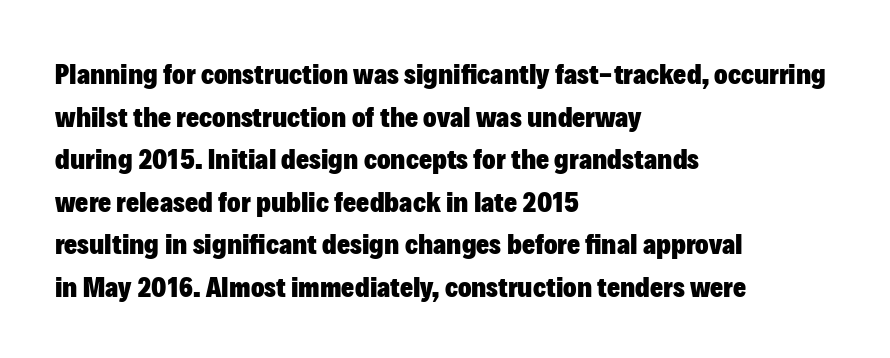
{"serif": "no", "italic": "no", "bold": "yes", "weight": "heavy", "width": "normal", "stroke_contrast": "low", "x_height": "medium", "monospaced": "no", "underline": "no", "align": "left", "line_spacing": "normal", "line_spacing_ratio": 1.52, "letter_spacing": "normal", "letter_spacing_em": 0.0, "glyph_px": 28}
